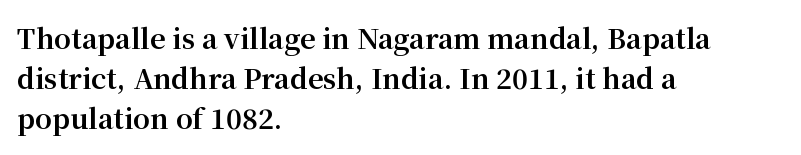
Q: Is the text bold? A: Yes.
Q: Is the text italic (slanted)? A: No, it is upright.
Q: Is the text underlined? A: No.
Q: How is the paragraph aligned? A: Left-aligned.
Q: Is the spacing between letters normal or unusually wide? A: Normal.
Q: Is the spacing between lines tight, normal or loose? A: Normal.
